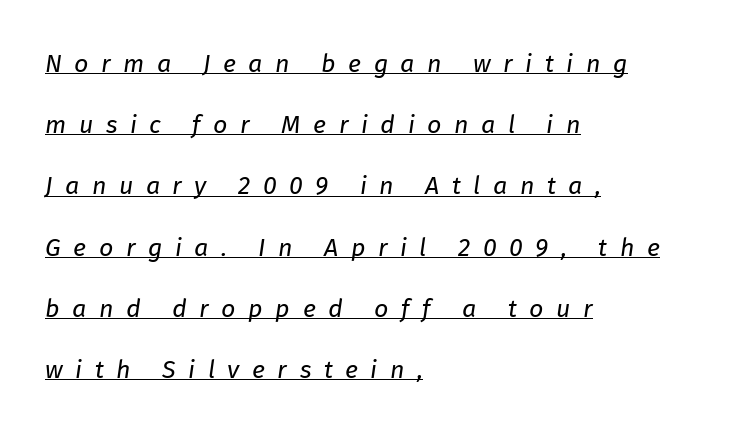
{"italic": "yes", "lean": "right", "slant_degrees": 8, "bold": "no", "underline": "yes", "align": "left", "line_spacing": "loose", "line_spacing_ratio": 2.45, "letter_spacing": "wide", "letter_spacing_em": 0.5, "glyph_px": 25}
